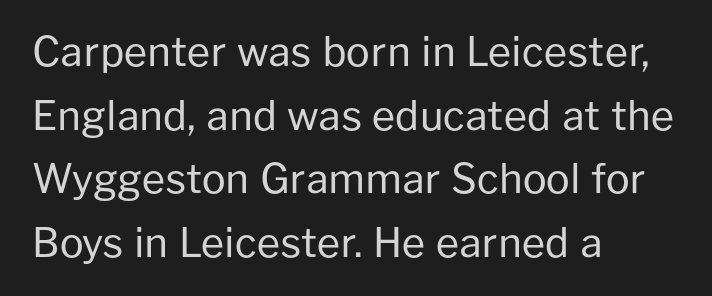
Q: Is the text bold? A: No.
Q: Is the text italic (slanted)? A: No, it is upright.
Q: Is the typeface a serif or a sans-serif typeface? A: Sans-serif.
Q: Is the text underlined? A: No.
Q: How is the paragraph aligned? A: Left-aligned.
Q: Is the spacing between letters normal or unusually wide? A: Normal.
Q: Is the spacing between lines tight, normal or loose? A: Normal.
Q: Width (condensed, normal, or wide)? A: Normal.
Q: Stroke contrast? A: Low.
Q: x-height? A: Medium.
Q: Monospaced? A: No.
